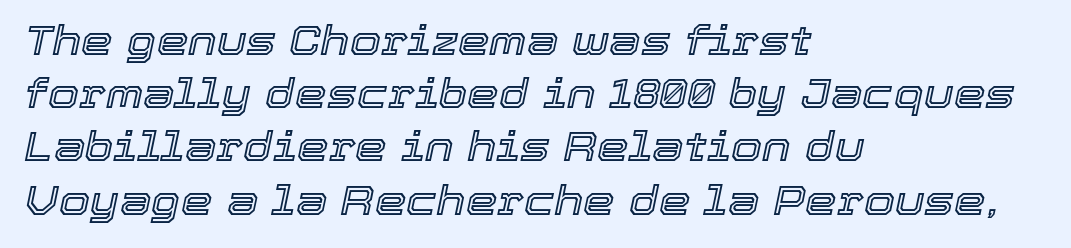
Leftover space on each line is placed entirely after the last word. The foot of each line stays bare and open. Inter-character spacing is left at the font's built-in metrics. The specimen reads as italic at a glance. Leading matches the norm, producing a regular column. You could not count columns in this text — the font is proportionally spaced.
